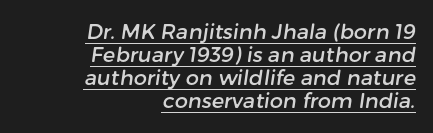
Q: Is the text underlined? A: Yes.
Q: How is the paragraph aligned? A: Right-aligned.
Q: Is the spacing between letters normal or unusually wide? A: Normal.
Q: Is the spacing between lines tight, normal or loose? A: Tight.
